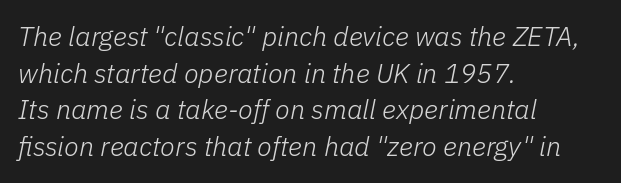
{"italic": "yes", "lean": "right", "slant_degrees": 11, "bold": "no", "underline": "no", "align": "left", "line_spacing": "normal", "line_spacing_ratio": 1.36, "letter_spacing": "normal", "letter_spacing_em": 0.0, "glyph_px": 27}
